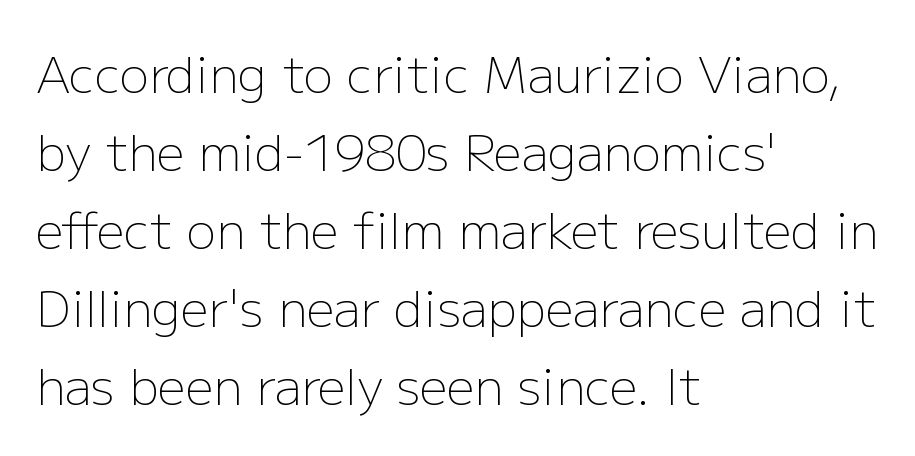
The image shows 49 px light sans-serif type, upright; set left-aligned, normal line spacing (1.59x), normal letter spacing, not underlined; low stroke contrast and a medium x-height.
